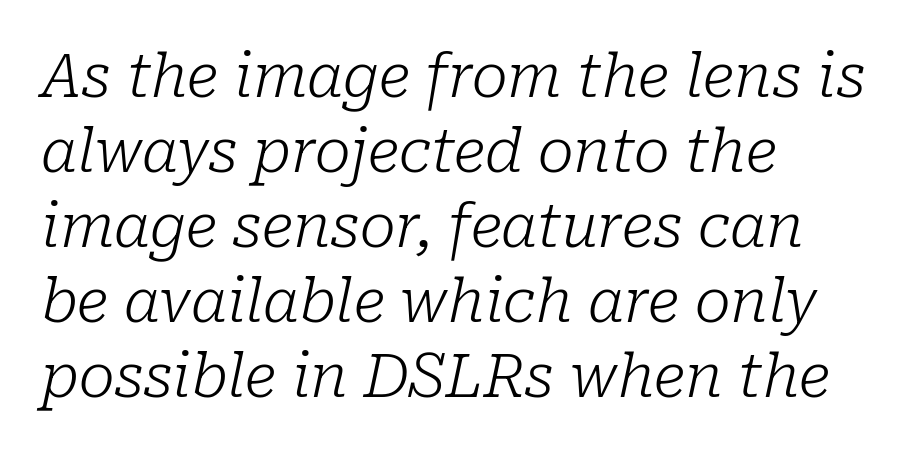
{"serif": "yes", "italic": "yes", "lean": "right", "slant_degrees": 10, "bold": "no", "weight": "light", "width": "normal", "stroke_contrast": "low", "x_height": "medium", "monospaced": "no", "underline": "no", "align": "left", "line_spacing": "normal", "line_spacing_ratio": 1.25, "letter_spacing": "normal", "letter_spacing_em": 0.0, "glyph_px": 60}
